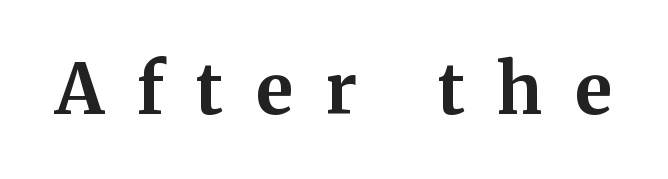
The image shows 70 px bold serif type, upright; set unusually wide letter spacing (+0.47 em), not underlined; medium stroke contrast and a medium x-height.
